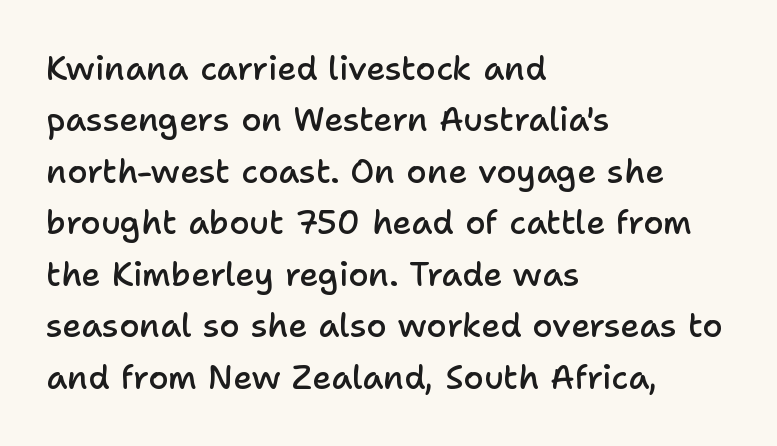
The image shows 33 px semibold sans-serif type, upright; set left-aligned, normal line spacing (1.56x), normal letter spacing, not underlined; low stroke contrast and a medium x-height.
